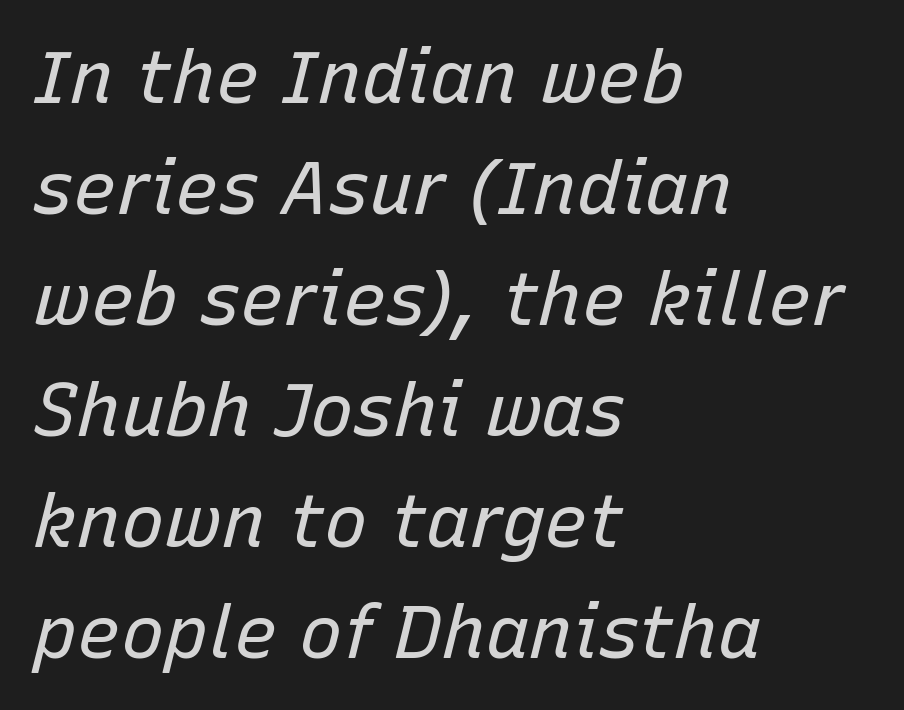
The letterforms sit shoulder to shoulder at normal distance. Clear beneath every line of the passage. Vertical spacing — default. Summary of weight: not heavy and not bold.
